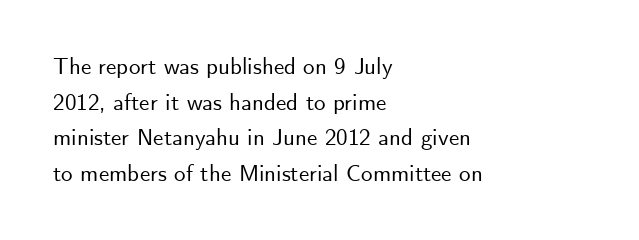
{"italic": "no", "underline": "no", "align": "left", "line_spacing": "normal", "line_spacing_ratio": 1.55, "letter_spacing": "normal", "letter_spacing_em": 0.0, "glyph_px": 23}
